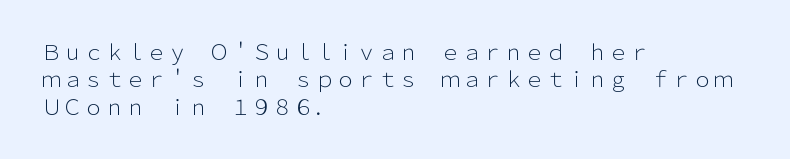
Reading down the block, your eye returns to a fixed left position each line. The weight tops out at a normal text grade. Interline gaps are of average width in this sample. The letters sit at their default tracking, neither squeezed nor spread.
